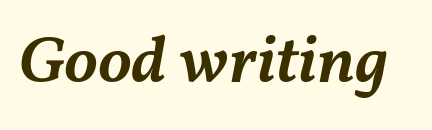
Q: Is the text bold? A: Semi-bold.
Q: Is the text italic (slanted)? A: Yes, it leans right by about 11 degrees.
Q: Is the text underlined? A: No.
Q: Is the spacing between letters normal or unusually wide? A: Normal.
Q: Width (condensed, normal, or wide)? A: Normal.
Q: Stroke contrast? A: Medium.
Q: x-height? A: Medium.
Q: Monospaced? A: No.
